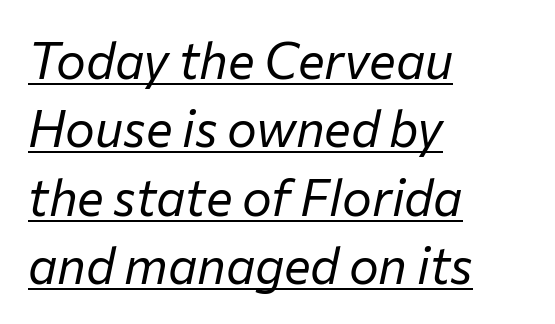
Q: Is the text bold? A: No.
Q: Is the text italic (slanted)? A: Yes, it leans right by about 12 degrees.
Q: Is the text underlined? A: Yes.
Q: How is the paragraph aligned? A: Left-aligned.
Q: Is the spacing between letters normal or unusually wide? A: Normal.
Q: Is the spacing between lines tight, normal or loose? A: Normal.
Q: Width (condensed, normal, or wide)? A: Normal.
Q: Stroke contrast? A: Low.
Q: x-height? A: Medium.
Q: Monospaced? A: No.
